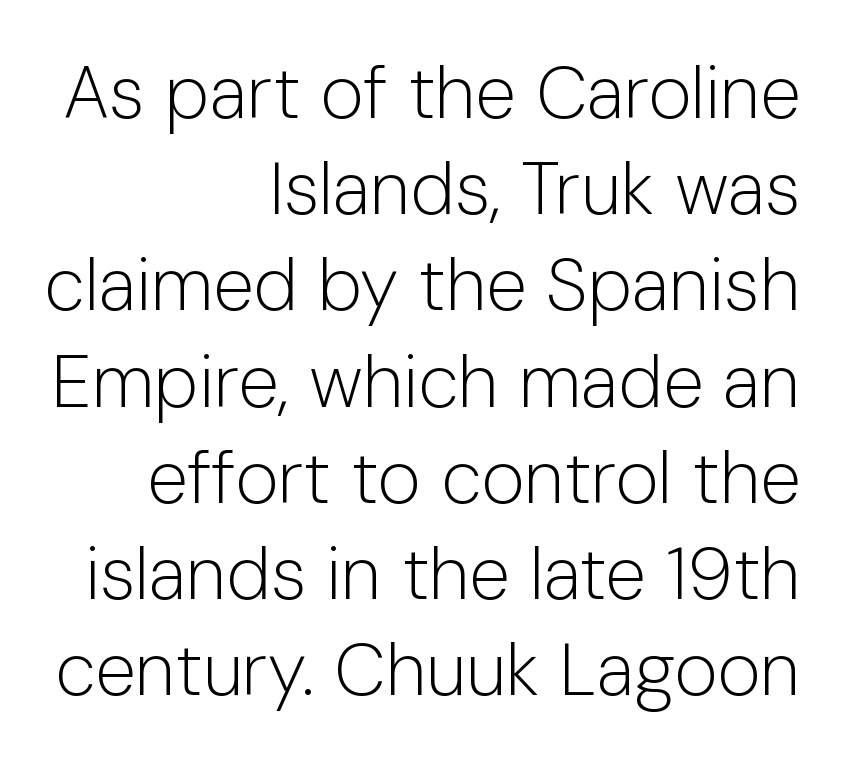
{"serif": "no", "italic": "no", "bold": "no", "weight": "light", "width": "normal", "stroke_contrast": "low", "x_height": "medium", "monospaced": "no", "underline": "no", "align": "right", "line_spacing": "normal", "line_spacing_ratio": 1.3, "letter_spacing": "normal", "letter_spacing_em": 0.0, "glyph_px": 74}
